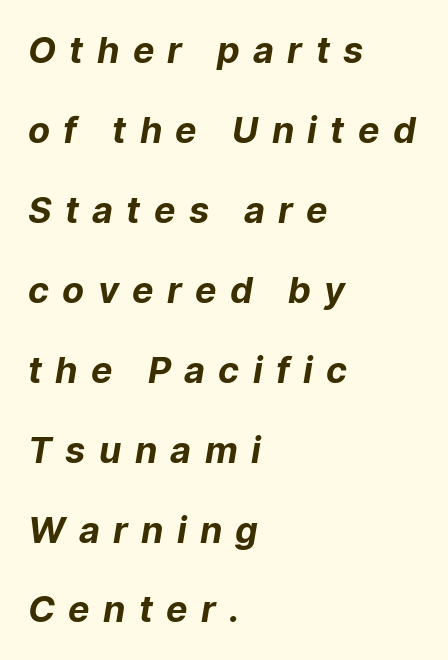
The image shows 36 px bold sans-serif type; set left-aligned, loose line spacing (2.22x), unusually wide letter spacing (+0.37 em), not underlined; low stroke contrast and a medium x-height.
